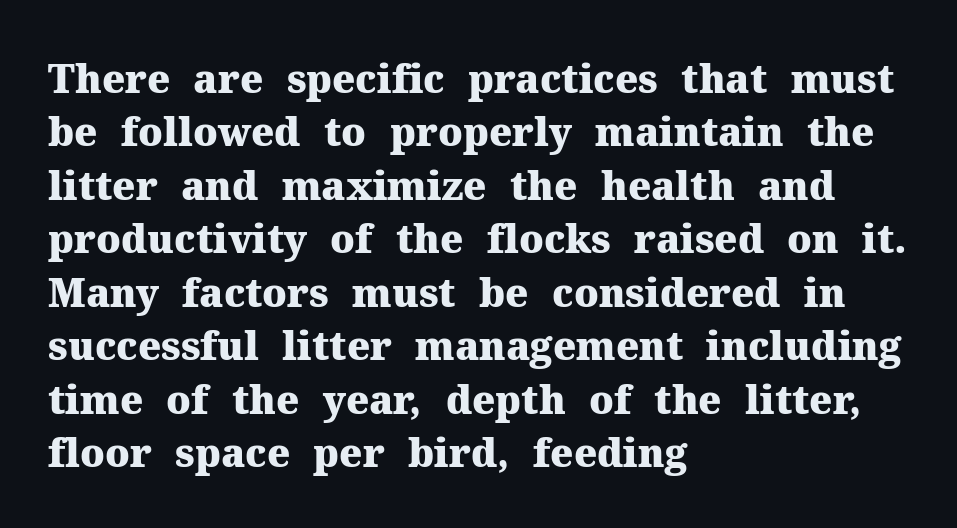
Spacing verdict: proportional, widths tailored to each character. The rendering anchors every line to the left-hand side. Characters follow at the spacing the type designer built in. Normally led — the rows are evenly, conventionally spaced. Descenders hang freely into open space.
